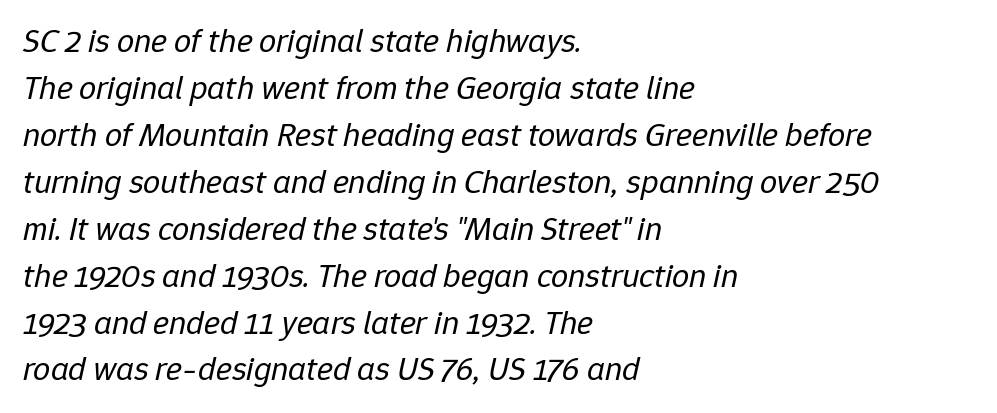
Each letter keeps its own natural width here, so spacing adapts to shape. Leading: standard. The lines in this sample share a left origin and differ only in where they stop. A light-to-regular cut is what we see here.
